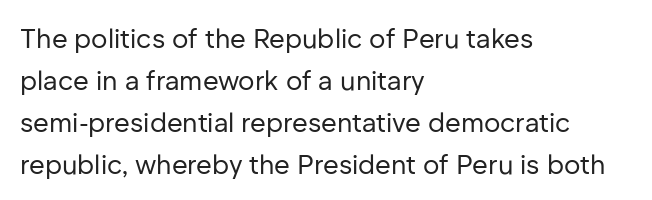
{"italic": "no", "bold": "no", "underline": "no", "align": "left", "line_spacing": "normal", "line_spacing_ratio": 1.55, "letter_spacing": "normal", "letter_spacing_em": 0.0, "glyph_px": 27}
